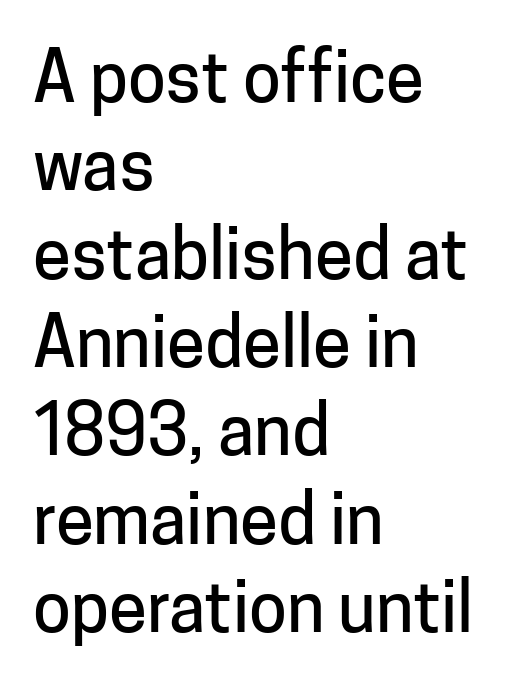
The image shows 69 px sans-serif type, upright; set left-aligned, normal line spacing (1.28x), normal letter spacing, not underlined; low stroke contrast and a medium x-height.
